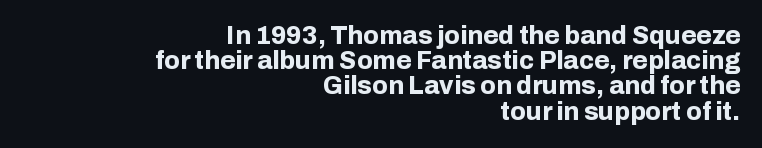
{"italic": "no", "bold": "yes", "underline": "no", "align": "right", "line_spacing": "tight", "line_spacing_ratio": 1.01, "letter_spacing": "normal", "letter_spacing_em": 0.0, "glyph_px": 25}
